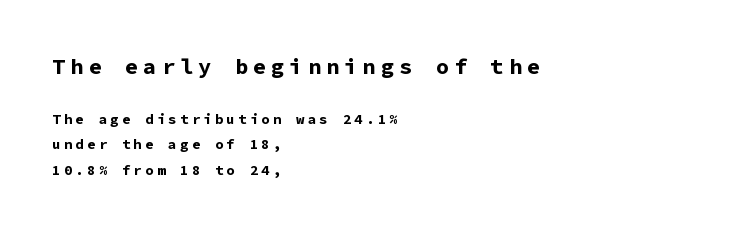
The image shows 22 px bold type, upright; set left-aligned, line spacing 1.83x, unusually wide letter spacing (+0.23 em), not underlined; the first (top) block is 1.57x larger.
